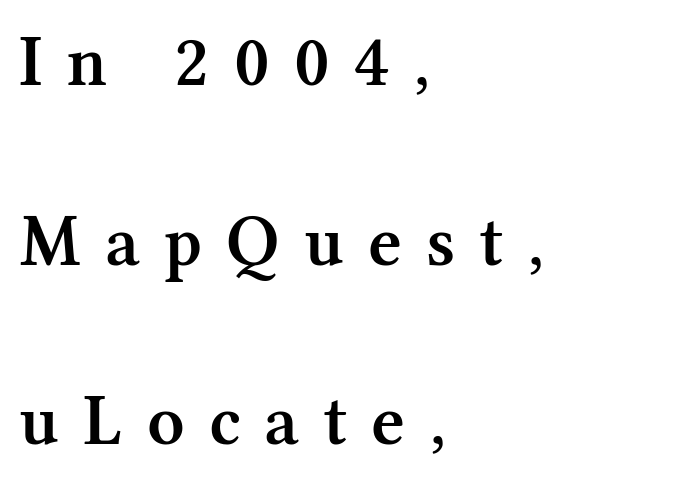
The image shows 73 px semibold serif type, upright; set left-aligned, loose line spacing (2.46x), unusually wide letter spacing (+0.33 em), not underlined; medium stroke contrast and a medium x-height.
